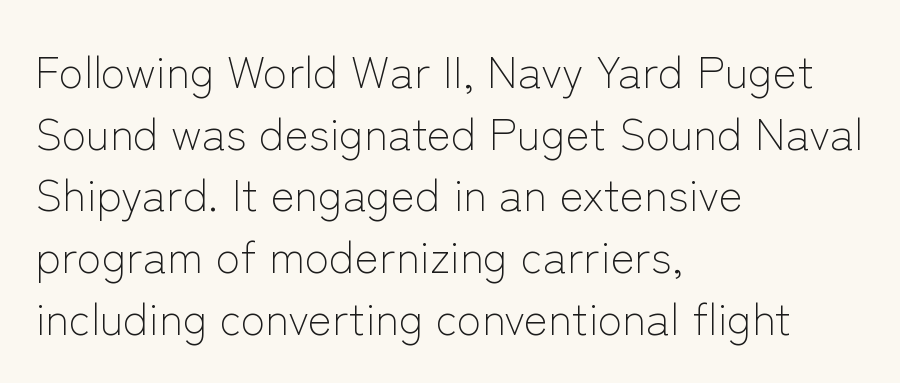
This sample uses plain, unmodified letter spacing. Check under the words: just untouched page. Notice how the stems are strictly vertical — no italics here. Where is the straight margin? On the left. Regular leading. Proportional: the letters do not fall into vertical columns.
